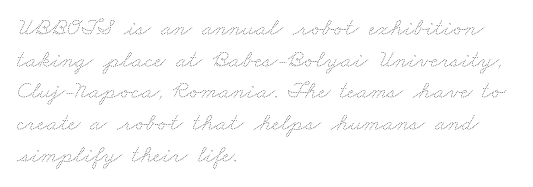
A quiet, ordinary-to-light weight characterises the typeface. Decoration check: the copy has no underline. What stands out about the letter spacing? Nothing — it is the standard amount. Every row of glyphs begins at an identical x-position on the left. Leading matches the norm, producing a regular column.
